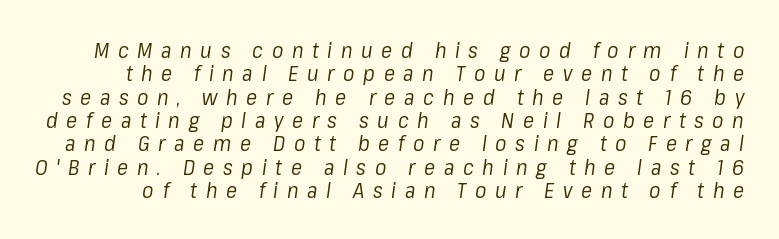
Q: Is the text bold? A: No.
Q: Is the text italic (slanted)? A: Yes, it leans right by about 8 degrees.
Q: Is the text underlined? A: No.
Q: Is the spacing between letters normal or unusually wide? A: Unusually wide.
Q: Is the spacing between lines tight, normal or loose? A: Tight.
